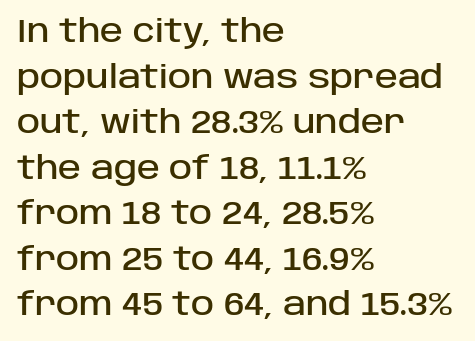
{"serif": "no", "italic": "no", "width": "normal", "stroke_contrast": "low", "x_height": "large", "monospaced": "no", "underline": "no", "align": "left", "line_spacing": "normal", "line_spacing_ratio": 1.47, "letter_spacing": "normal", "letter_spacing_em": 0.0, "glyph_px": 31}
